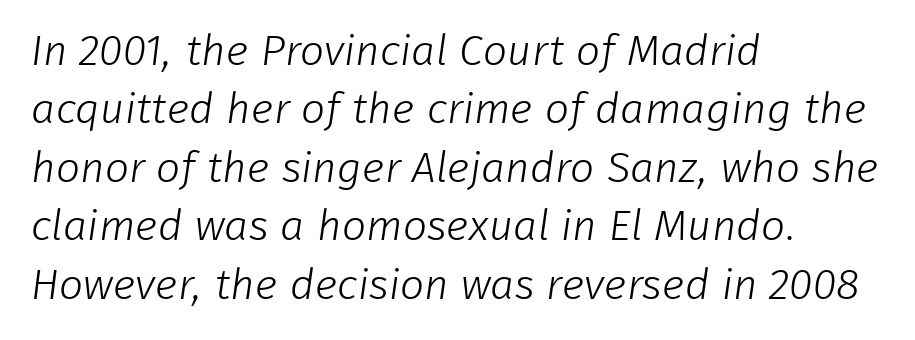
{"serif": "no", "bold": "no", "weight": "light", "width": "normal", "stroke_contrast": "low", "x_height": "medium", "monospaced": "no", "underline": "no", "align": "left", "line_spacing": "normal", "line_spacing_ratio": 1.36, "letter_spacing": "normal", "letter_spacing_em": 0.0, "glyph_px": 43}
